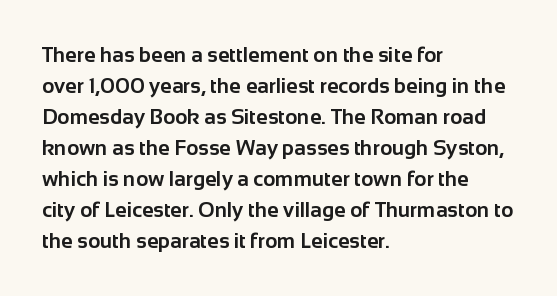
{"italic": "no", "bold": "yes", "underline": "no", "align": "left", "line_spacing": "normal", "line_spacing_ratio": 1.48, "letter_spacing": "normal", "letter_spacing_em": 0.0, "glyph_px": 21}
